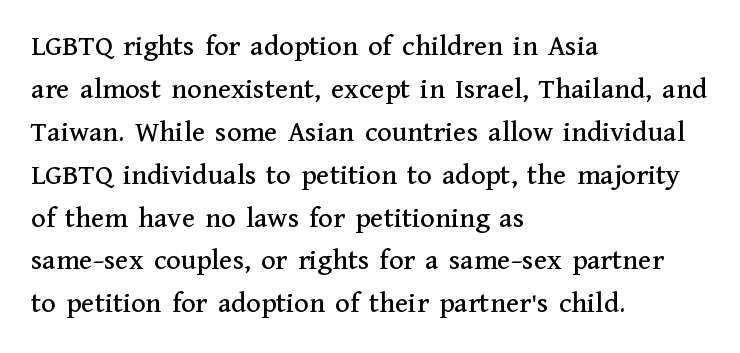
The image shows 30 px serif type, upright; set left-aligned, normal line spacing (1.43x), normal letter spacing, not underlined; medium stroke contrast and a medium x-height.
